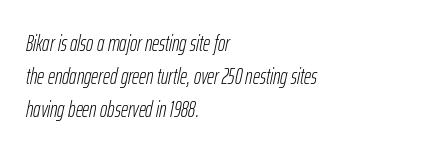
Any mark beneath the type? The region is blank. Italic? Definitely — the glyphs are oblique. Ink coverage per letter is moderate at most. The rendering uses a moderate line-height, typical for paragraphs. Where is the straight margin? On the left. The rendering keeps characters at their native spacing.
